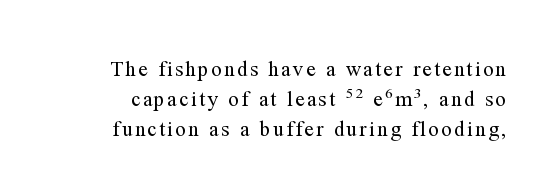
The typography opts for an upright posture over an oblique one. Nothing heavy about these letters — not bold at all. The passage shown is not underscored anywhere. The rows are spaced the way most documents space them.
